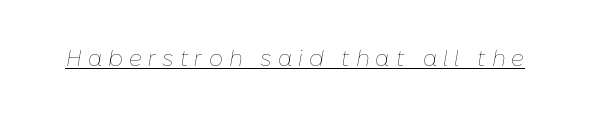
The image shows 22 px text type, italic (leaning right); set unusually wide letter spacing (+0.27 em), underlined.
